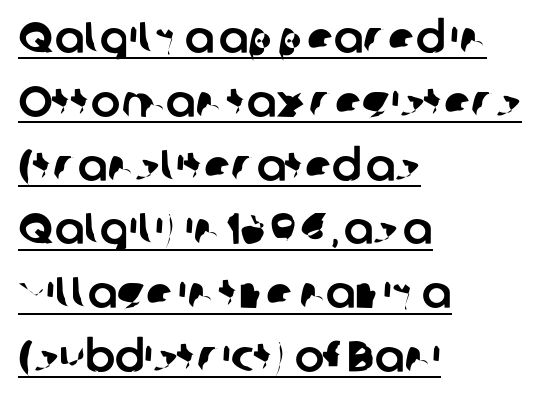
The image shows 44 px sans-serif type; set left-aligned, normal line spacing (1.45x), normal letter spacing, underlined; low stroke contrast and a medium x-height.
